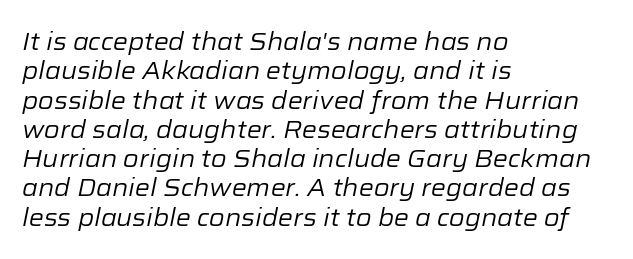
The image shows 24 px text type, italic (leaning right); set left-aligned, line spacing 1.22x, normal letter spacing, not underlined.
